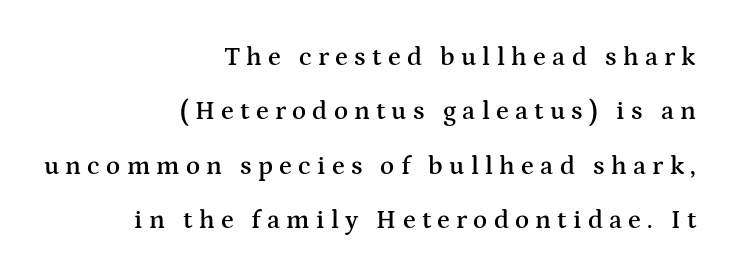
These lines were composed using upright roman letters. The font is running at a semibold setting, under full bold. Students, note that the glyphs here are deliberately spaced far apart. You could fit nearly another row in the gap between these rows. Descender tails drop into unmarked territory. Every row of glyphs terminates at an identical x-position on the right.
